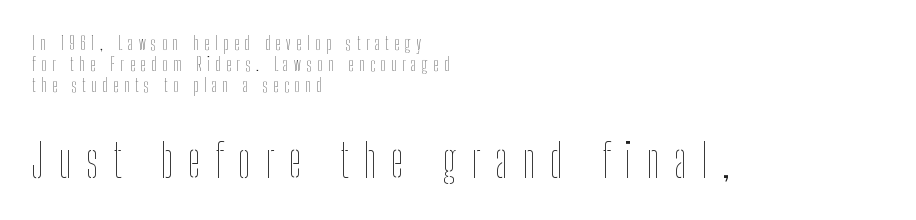
{"italic": "no", "bold": "no", "weight": "thin", "width": "condensed", "stroke_contrast": "low", "x_height": "medium", "monospaced": "no", "underline": "no", "align": "left", "line_spacing_ratio": 1.17, "letter_spacing": "wide", "letter_spacing_em": 0.32, "larger_block": "second", "size_ratio": 2.56, "glyph_px": 46}
